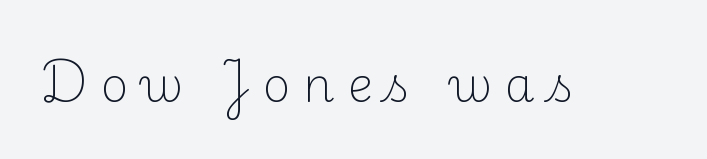
The image shows 48 px light serif type, upright; set unusually wide letter spacing (+0.26 em), not underlined; medium stroke contrast and a small x-height.
